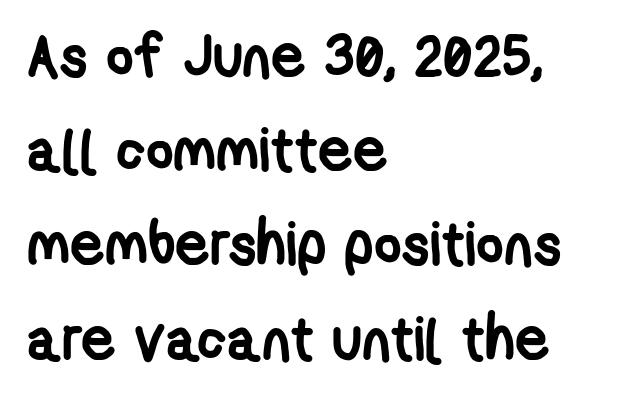
{"serif": "no", "bold": "yes", "weight": "semibold", "width": "condensed", "stroke_contrast": "low", "x_height": "medium", "monospaced": "no", "underline": "no", "align": "left", "line_spacing": "normal", "line_spacing_ratio": 1.57, "letter_spacing": "normal", "letter_spacing_em": 0.0, "glyph_px": 60}
